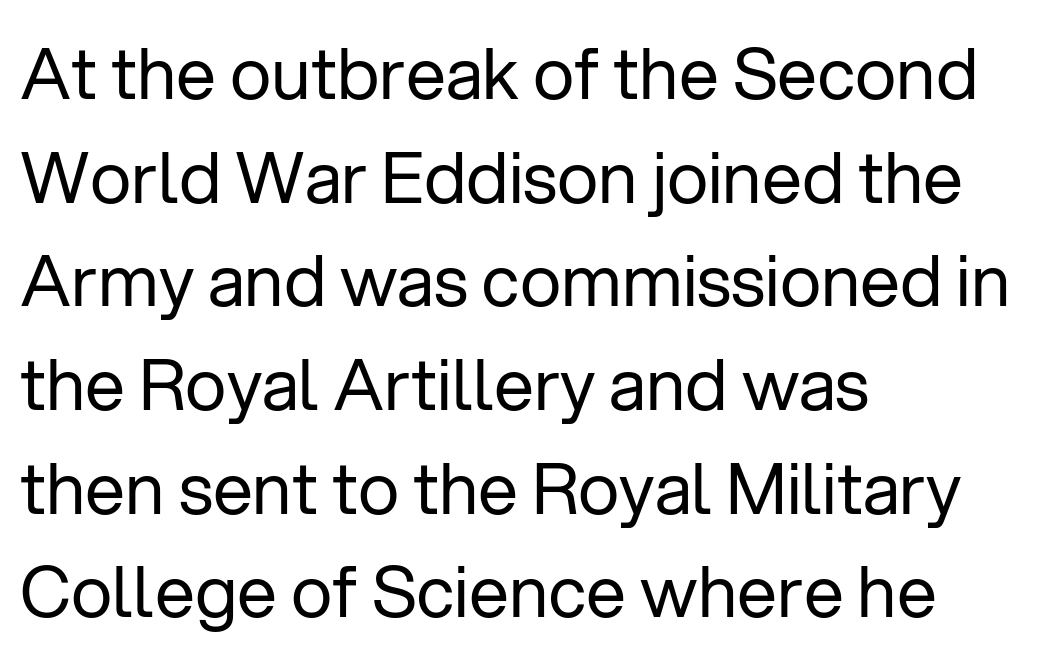
This rendering leaves character spacing at its baseline value. Posture: upright roman. Beneath every word, the page is bare. Weight: not bold — regular or lighter. Looks like regular typesetting: each glyph gets only the width it needs.
